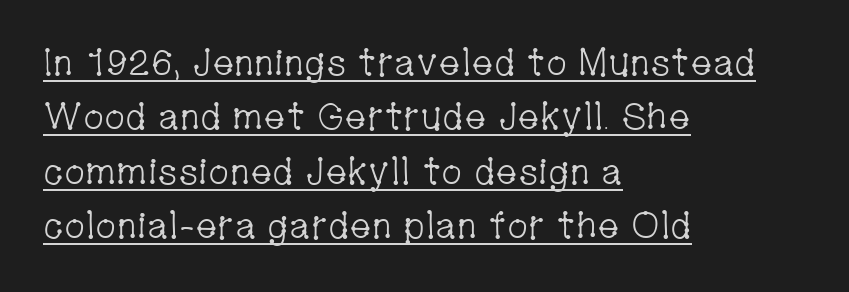
{"serif": "yes", "italic": "no", "bold": "no", "weight": "light", "width": "condensed", "stroke_contrast": "low", "x_height": "medium", "monospaced": "no", "underline": "yes", "align": "left", "line_spacing": "normal", "line_spacing_ratio": 1.47, "letter_spacing": "normal", "letter_spacing_em": 0.0, "glyph_px": 37}
